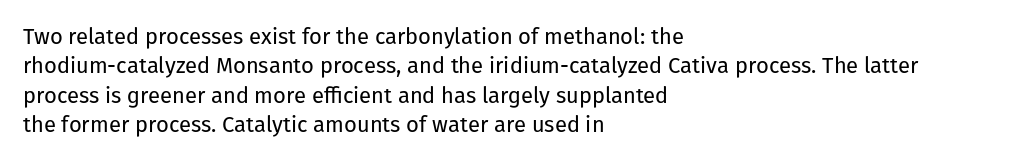
{"italic": "no", "bold": "no", "underline": "no", "align": "left", "line_spacing": "normal", "line_spacing_ratio": 1.33, "letter_spacing": "normal", "letter_spacing_em": 0.0, "glyph_px": 22}
